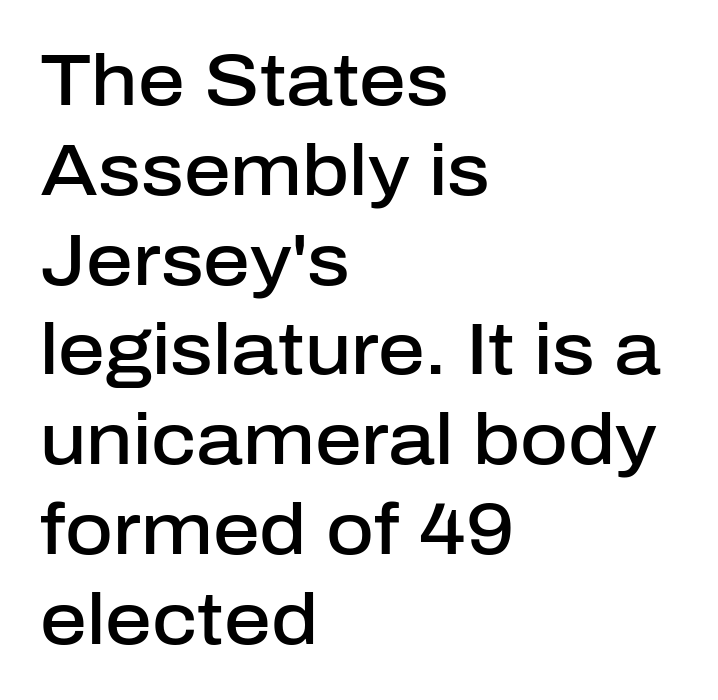
{"serif": "no", "italic": "no", "bold": "semi", "weight": "semibold", "width": "normal", "stroke_contrast": "low", "x_height": "medium", "monospaced": "no", "underline": "no", "align": "left", "line_spacing_ratio": 1.23, "letter_spacing": "normal", "letter_spacing_em": 0.0, "glyph_px": 73}
